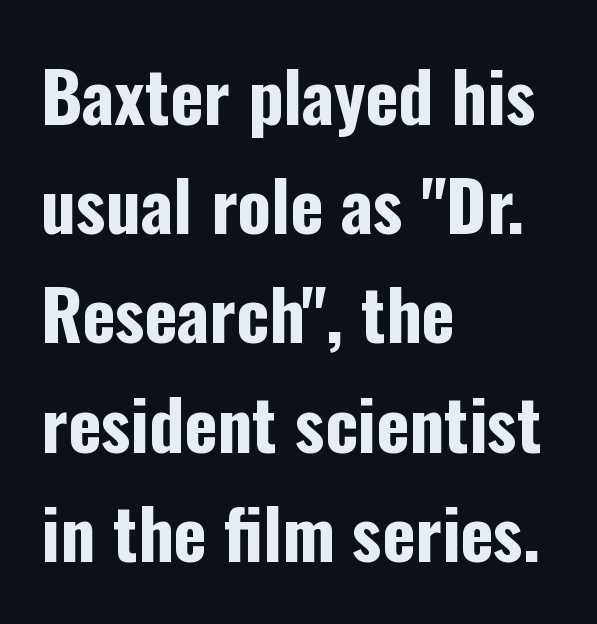
The space between consecutive lines is moderate. These lines keep a tight, regular rhythm from letter to letter. These lines are composed in type without serifs. The rendering uses natural spacing where letterforms have individual widths. If you drew a ruler down the left edge, every line would touch it. These words are printed bold, with thick strokes throughout.
